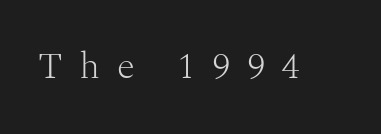
Q: Is the text bold? A: No.
Q: Is the text italic (slanted)? A: No, it is upright.
Q: Is the typeface a serif or a sans-serif typeface? A: Serif.
Q: Is the text underlined? A: No.
Q: Is the spacing between letters normal or unusually wide? A: Unusually wide.
Q: Width (condensed, normal, or wide)? A: Normal.
Q: Stroke contrast? A: Medium.
Q: x-height? A: Medium.
Q: Monospaced? A: No.
